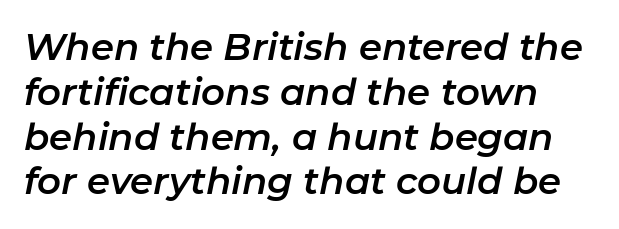
Q: Is the text italic (slanted)? A: Yes, it leans right by about 11 degrees.
Q: Is the text underlined? A: No.
Q: Is the spacing between letters normal or unusually wide? A: Normal.
Q: Width (condensed, normal, or wide)? A: Normal.
Q: Stroke contrast? A: Low.
Q: x-height? A: Medium.
Q: Monospaced? A: No.
